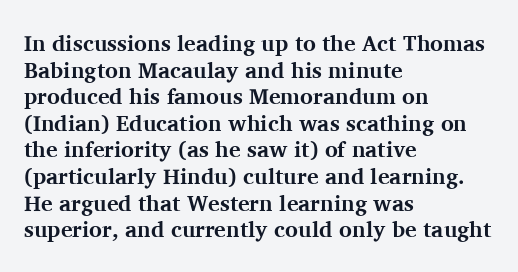
{"italic": "no", "bold": "yes", "underline": "no", "align": "left", "line_spacing_ratio": 1.21, "letter_spacing": "normal", "letter_spacing_em": 0.0, "glyph_px": 22}
